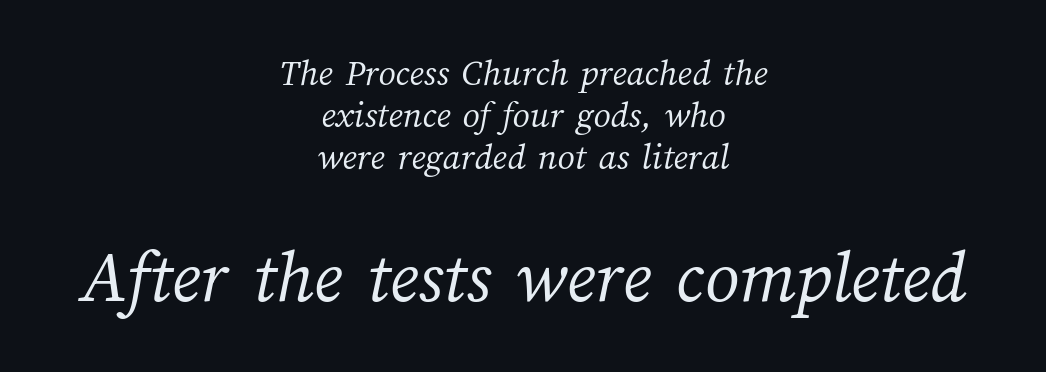
Q: Is the text bold? A: No.
Q: Is the text underlined? A: No.
Q: How is the paragraph aligned? A: Centered.
Q: Is the spacing between letters normal or unusually wide? A: Normal.
Q: Is the spacing between lines tight, normal or loose? A: Tight.
Q: Which block of text is set in a larger size, the first (top) or the second (bottom)? A: The second (bottom) one.
Q: Width (condensed, normal, or wide)? A: Normal.
Q: Stroke contrast? A: Medium.
Q: x-height? A: Medium.
Q: Monospaced? A: No.
